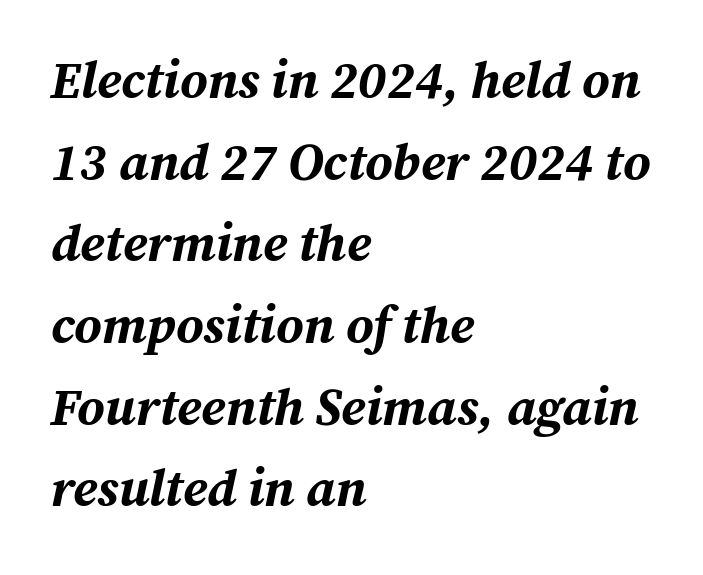
Emphasis-style slanted type is in use. What stands out about the letter spacing? Nothing — it is the standard amount. Regarding leading, the lines here are spaced in the standard way. Here the designer chose a conventional face with non-uniform glyph widths. Each glyph is drawn with heavy, bold strokes. The typesetter chose a ragged-right arrangement here.
